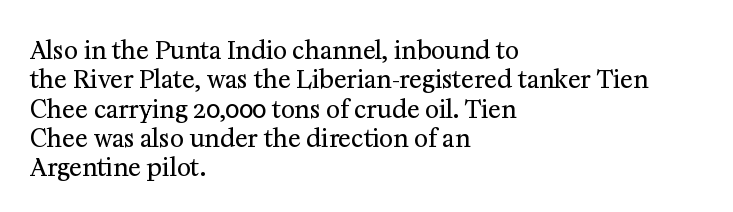
The image shows 24 px text type, upright; set left-aligned, line spacing 1.22x, normal letter spacing, not underlined.
